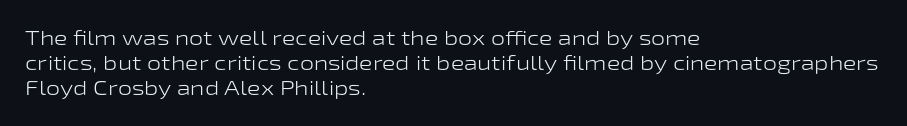
The image shows 20 px text type, upright; set left-aligned, normal line spacing (1.26x), normal letter spacing, not underlined.
